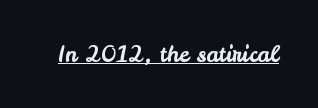
Q: Is the text italic (slanted)? A: Yes.
Q: Is the text underlined? A: Yes.
Q: Is the spacing between letters normal or unusually wide? A: Normal.
